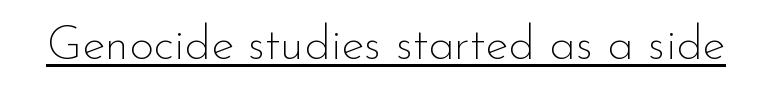
Q: Is the text bold? A: No.
Q: Is the text italic (slanted)? A: No, it is upright.
Q: Is the typeface a serif or a sans-serif typeface? A: Sans-serif.
Q: Is the text underlined? A: Yes.
Q: Is the spacing between letters normal or unusually wide? A: Normal.
Q: Width (condensed, normal, or wide)? A: Normal.
Q: Stroke contrast? A: Low.
Q: x-height? A: Small.
Q: Monospaced? A: No.
